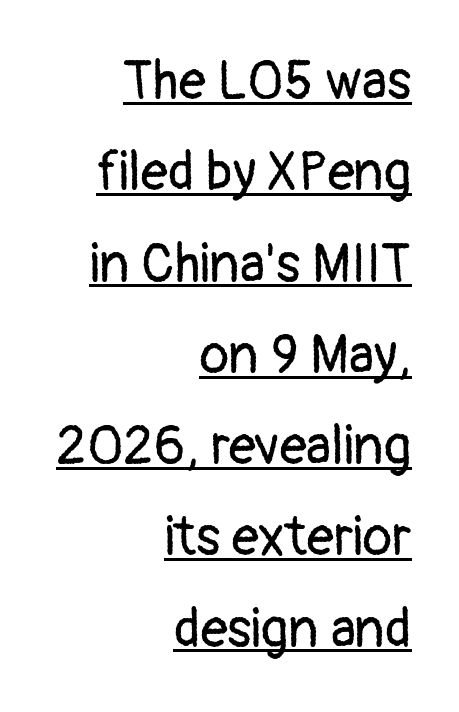
Caption: standard tracking, unaltered. Underline: present. These lines were composed using upright roman letters. Does the type have serifs? No, each stem ends abruptly.
